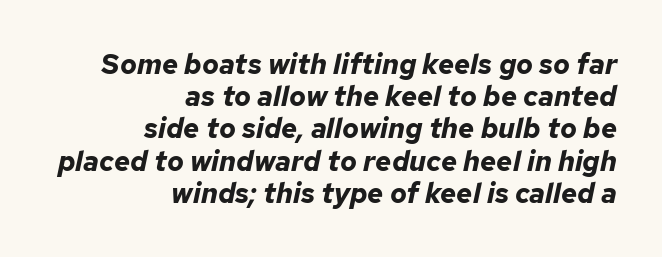
Q: Is the text bold? A: Yes.
Q: Is the text italic (slanted)? A: Yes, it leans right by about 12 degrees.
Q: Is the text underlined? A: No.
Q: How is the paragraph aligned? A: Right-aligned.
Q: Is the spacing between letters normal or unusually wide? A: Normal.
Q: Is the spacing between lines tight, normal or loose? A: Tight.
Q: Width (condensed, normal, or wide)? A: Normal.
Q: Stroke contrast? A: Low.
Q: x-height? A: Medium.
Q: Monospaced? A: No.
